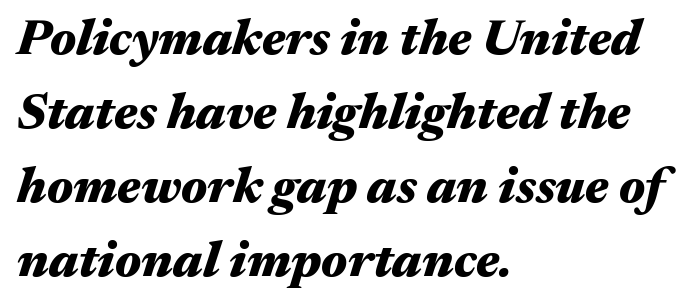
A typesetter would mark this as italic. A typesetter would call this proportional, since set widths differ per character. Its strokes are broad and dark, the hallmark of bold type. Each line starts at the same left margin while the right side varies. Normally led — the rows are evenly, conventionally spaced. Beneath every word, the page is bare.
